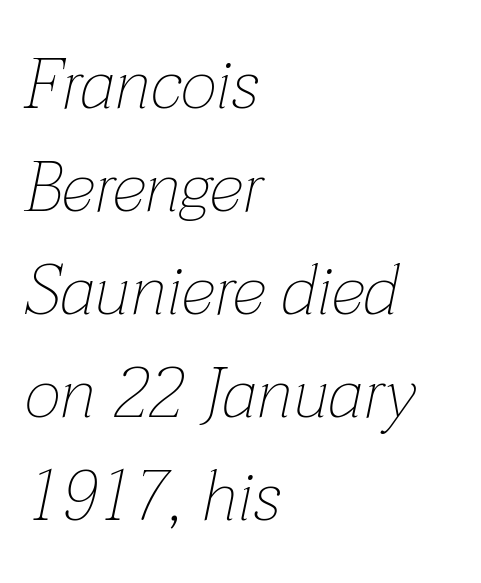
If you drew a ruler down the left edge, every line would touch it. Regarding leading, the lines here are spaced in the standard way. The letters sit at their default tracking, neither squeezed nor spread. No chunkiness to these letters — they're not bold. Is this a fixed-width face? No — the glyphs have proportional, varying widths.
